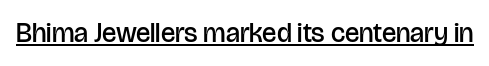
The gaps between neighbouring characters are ordinary and unremarkable. Summary of weight: moderately heavy, a semibold. The glyphs are accompanied by a horizontal stroke just below them. Ascenders rise straight up at ninety degrees.
